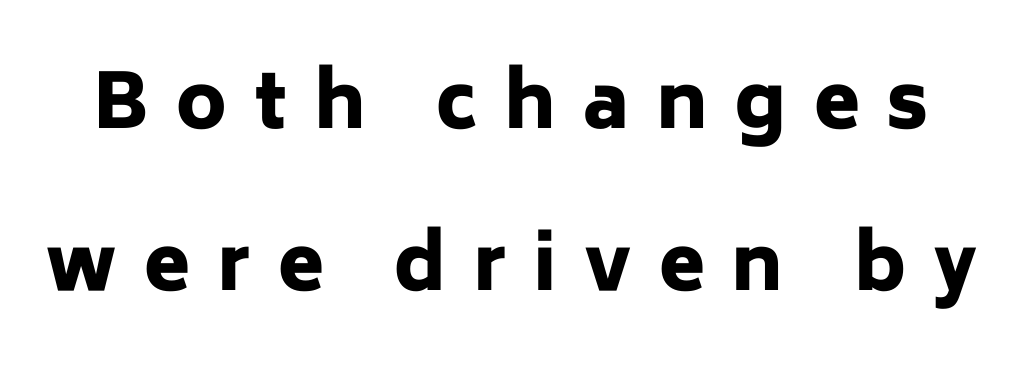
Q: Is the text bold? A: Yes.
Q: Is the text italic (slanted)? A: No, it is upright.
Q: Is the typeface a serif or a sans-serif typeface? A: Sans-serif.
Q: Is the text underlined? A: No.
Q: Is the spacing between letters normal or unusually wide? A: Unusually wide.
Q: Is the spacing between lines tight, normal or loose? A: Loose.
Q: Width (condensed, normal, or wide)? A: Normal.
Q: Stroke contrast? A: Low.
Q: x-height? A: Medium.
Q: Monospaced? A: No.
